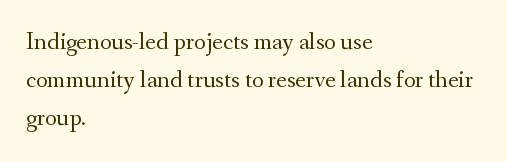
{"italic": "no", "bold": "no", "underline": "no", "align": "left", "line_spacing": "normal", "line_spacing_ratio": 1.53, "letter_spacing": "normal", "letter_spacing_em": 0.0, "glyph_px": 25}
